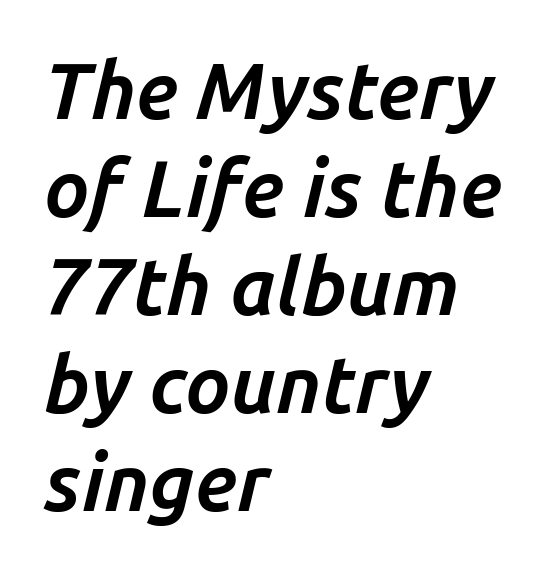
Q: Is the text bold? A: Yes.
Q: Is the text italic (slanted)? A: Yes, it leans right by about 14 degrees.
Q: Is the text underlined? A: No.
Q: How is the paragraph aligned? A: Left-aligned.
Q: Is the spacing between letters normal or unusually wide? A: Normal.
Q: Width (condensed, normal, or wide)? A: Normal.
Q: Stroke contrast? A: Low.
Q: x-height? A: Medium.
Q: Monospaced? A: No.
